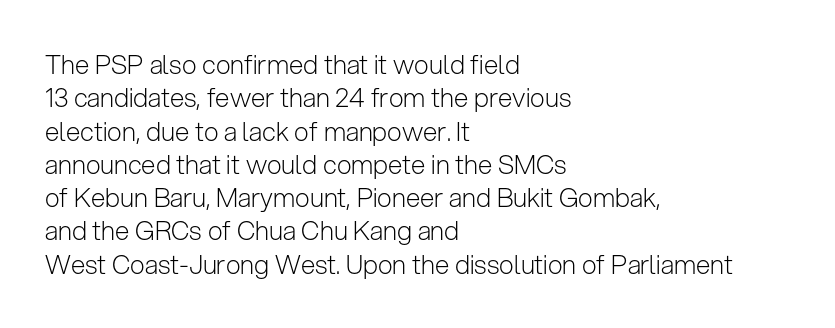
Q: Is the text bold? A: No.
Q: Is the text italic (slanted)? A: No, it is upright.
Q: Is the text underlined? A: No.
Q: How is the paragraph aligned? A: Left-aligned.
Q: Is the spacing between letters normal or unusually wide? A: Normal.
Q: Is the spacing between lines tight, normal or loose? A: Normal.
